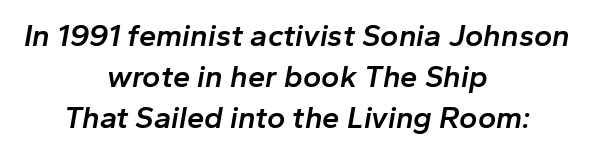
Q: Is the text bold? A: Semi-bold.
Q: Is the text italic (slanted)? A: Yes, it leans right by about 10 degrees.
Q: Is the text underlined? A: No.
Q: How is the paragraph aligned? A: Centered.
Q: Is the spacing between letters normal or unusually wide? A: Normal.
Q: Is the spacing between lines tight, normal or loose? A: Normal.
Q: Width (condensed, normal, or wide)? A: Normal.
Q: Stroke contrast? A: Low.
Q: x-height? A: Medium.
Q: Monospaced? A: No.
